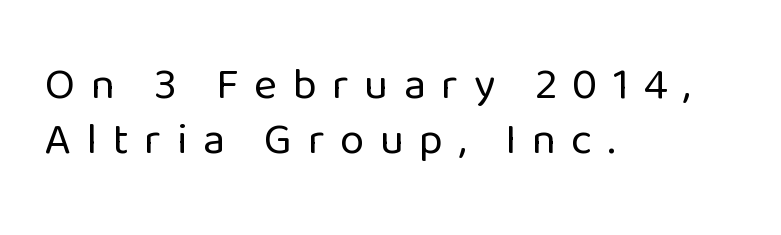
Q: Is the text bold? A: No.
Q: Is the text italic (slanted)? A: No, it is upright.
Q: Is the typeface a serif or a sans-serif typeface? A: Sans-serif.
Q: Is the text underlined? A: No.
Q: How is the paragraph aligned? A: Left-aligned.
Q: Is the spacing between letters normal or unusually wide? A: Unusually wide.
Q: Width (condensed, normal, or wide)? A: Normal.
Q: Stroke contrast? A: Low.
Q: x-height? A: Medium.
Q: Monospaced? A: No.
